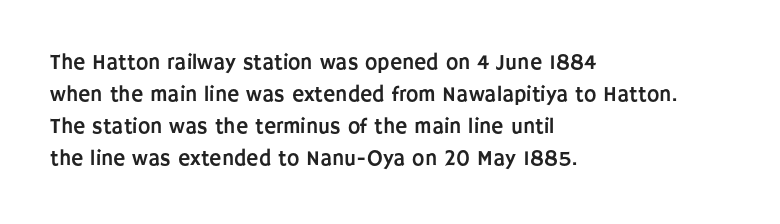
The image shows 21 px text type, upright; set left-aligned, normal line spacing (1.53x), normal letter spacing, not underlined.
